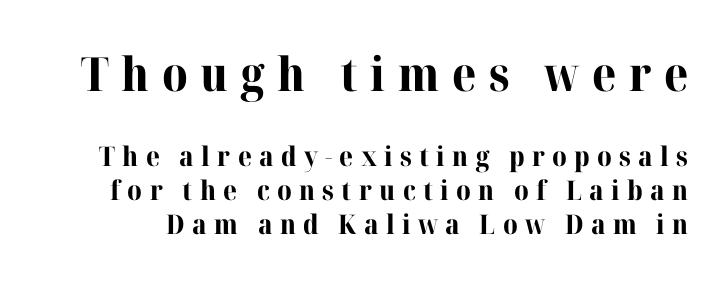
Q: Is the text bold? A: Yes.
Q: Is the text italic (slanted)? A: No, it is upright.
Q: Is the typeface a serif or a sans-serif typeface? A: Serif.
Q: Is the text underlined? A: No.
Q: Is the spacing between letters normal or unusually wide? A: Unusually wide.
Q: Is the spacing between lines tight, normal or loose? A: Normal.
Q: Which block of text is set in a larger size, the first (top) or the second (bottom)? A: The first (top) one.
Q: Width (condensed, normal, or wide)? A: Normal.
Q: Stroke contrast? A: High.
Q: x-height? A: Medium.
Q: Monospaced? A: No.
